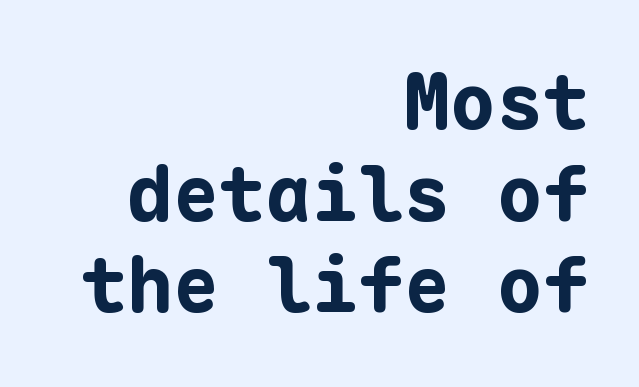
Q: Is the text bold? A: Yes.
Q: Is the text italic (slanted)? A: No, it is upright.
Q: Is the typeface a serif or a sans-serif typeface? A: Sans-serif.
Q: Is the text underlined? A: No.
Q: How is the paragraph aligned? A: Right-aligned.
Q: Is the spacing between letters normal or unusually wide? A: Normal.
Q: Width (condensed, normal, or wide)? A: Normal.
Q: Stroke contrast? A: Low.
Q: x-height? A: Medium.
Q: Monospaced? A: Yes.
